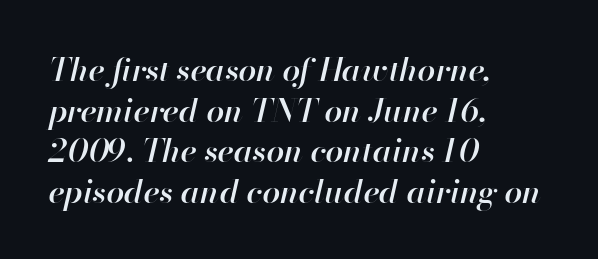
{"italic": "yes", "lean": "right", "slant_degrees": 13, "bold": "semi", "weight": "semibold", "width": "normal", "stroke_contrast": "high", "x_height": "small", "monospaced": "no", "underline": "no", "align": "left", "line_spacing": "normal", "line_spacing_ratio": 1.27, "letter_spacing": "normal", "letter_spacing_em": 0.0, "glyph_px": 32}
